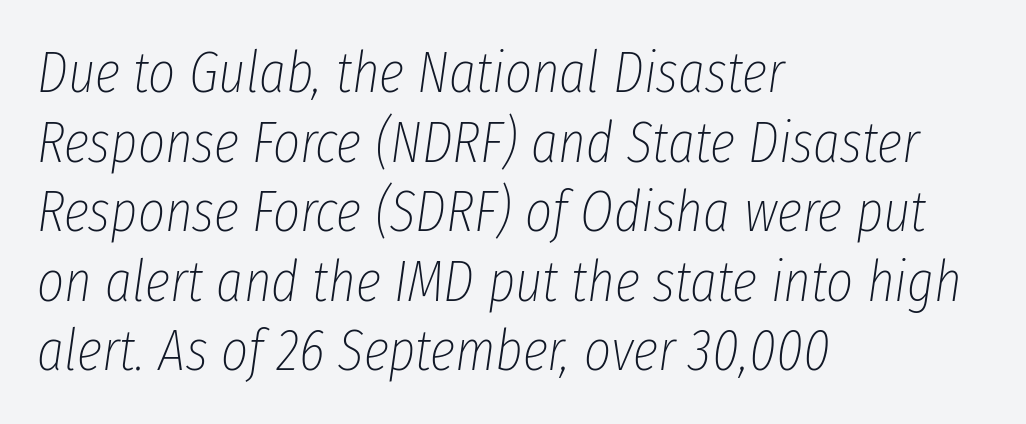
The image shows 58 px thin, condensed type, italic (leaning right); set left-aligned, line spacing 1.2x, normal letter spacing, not underlined; low stroke contrast and a medium x-height.
